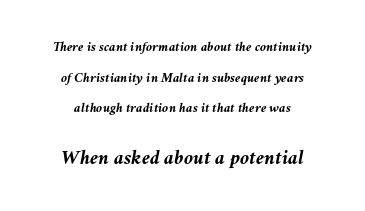
Airy leading. The face used here appears at its bigger size in the lower chunk. Italic? Definitely — the glyphs are oblique. Each word holds together tightly as a unit, with standard inter-letter gaps. No word sits above an underline. These lines carry a lot of weight — the face is fully bold.
